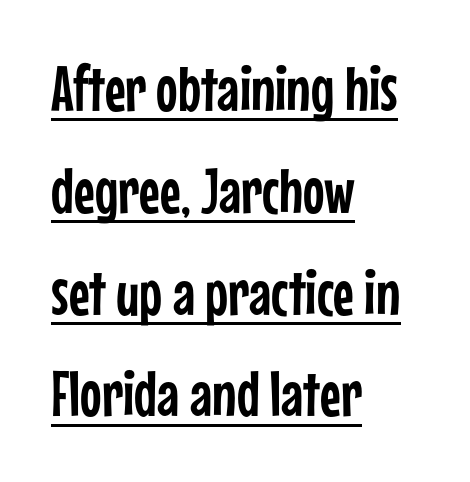
The image shows 64 px condensed sans-serif type, upright; set left-aligned, normal line spacing (1.59x), normal letter spacing, underlined; low stroke contrast and a medium x-height.
